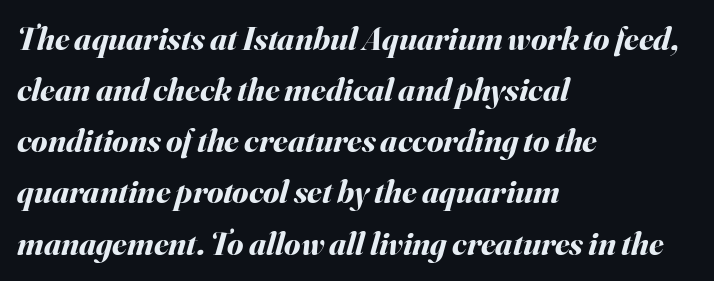
Q: Is the text bold? A: Yes.
Q: Is the text italic (slanted)? A: Yes, it leans right by about 16 degrees.
Q: Is the text underlined? A: No.
Q: How is the paragraph aligned? A: Left-aligned.
Q: Is the spacing between letters normal or unusually wide? A: Normal.
Q: Is the spacing between lines tight, normal or loose? A: Normal.
Q: Width (condensed, normal, or wide)? A: Normal.
Q: Stroke contrast? A: Medium.
Q: x-height? A: Small.
Q: Monospaced? A: No.
